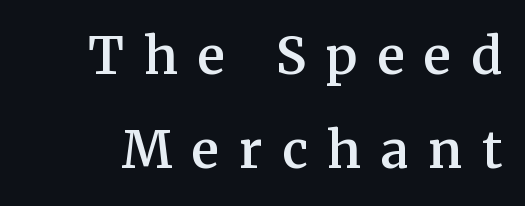
The sample has been set in demibold, a notch under bold. The passage shown is typed in a proportional face where columns would drift. These lines have a slow, spaced-out rhythm from letter to letter. The passage shown is typeset with a serif family.
